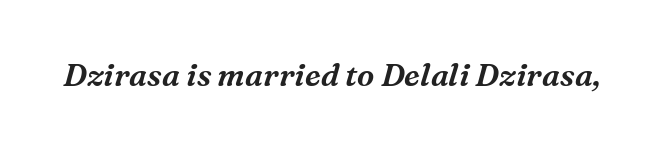
{"serif": "yes", "italic": "yes", "lean": "right", "slant_degrees": 16, "width": "normal", "stroke_contrast": "medium", "x_height": "medium", "monospaced": "no", "underline": "no", "letter_spacing": "normal", "letter_spacing_em": 0.0, "glyph_px": 31}
